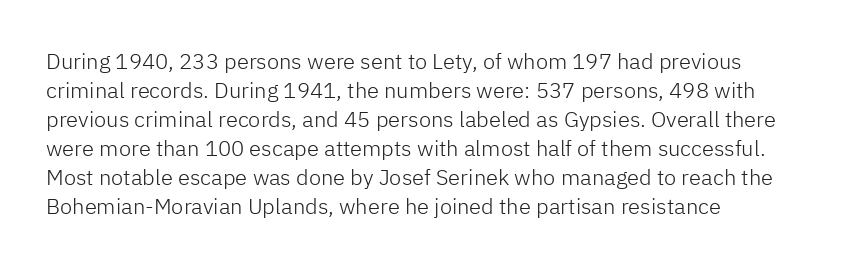
The image shows 22 px text type, upright; set left-aligned, normal line spacing (1.32x), normal letter spacing, not underlined.
